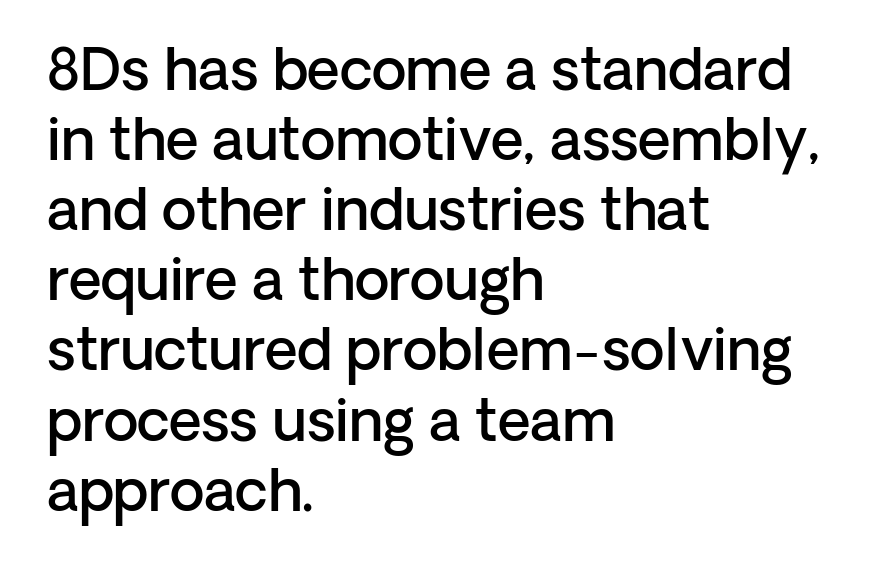
{"serif": "no", "italic": "no", "bold": "semi", "weight": "semibold", "width": "normal", "stroke_contrast": "low", "x_height": "medium", "monospaced": "no", "underline": "no", "align": "left", "line_spacing_ratio": 1.23, "letter_spacing": "normal", "letter_spacing_em": 0.0, "glyph_px": 57}
